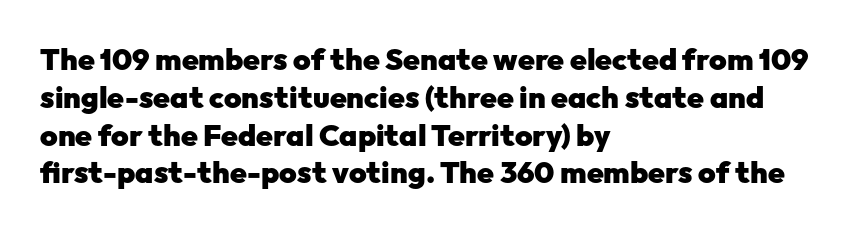
Each letter keeps its own natural width here, so spacing adapts to shape. Line spacing here is normal. Spacing between characters is what you'd get straight out of the box. Italic? Not at all — the glyphs are vertical.
